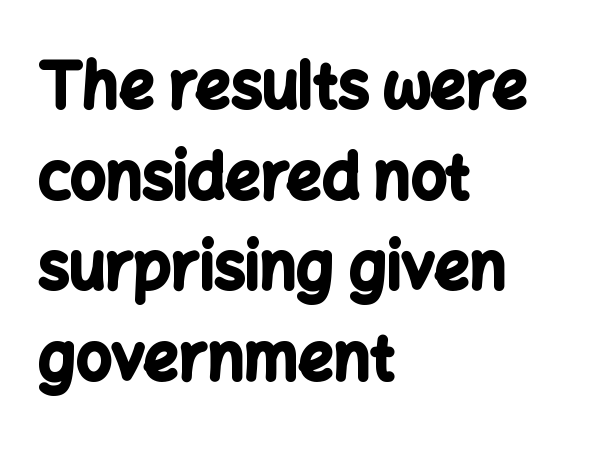
What stands out about the letter spacing? Nothing — it is the standard amount. The rendering shows plain stroke endings on the letterforms — a sans-serif design. Successive baselines arrive at the customary interval. This sample has the flowing, uneven cadence of proportional lettering. The lines in this sample share a left origin and differ only in where they stop. A clean baseline with only descenders dipping below it.
